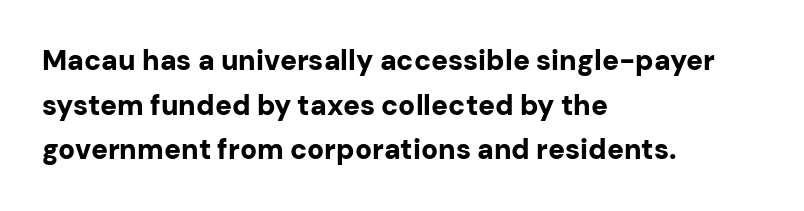
{"serif": "no", "italic": "no", "bold": "yes", "weight": "bold", "width": "normal", "stroke_contrast": "low", "x_height": "medium", "monospaced": "no", "underline": "no", "align": "left", "line_spacing": "normal", "line_spacing_ratio": 1.59, "letter_spacing": "normal", "letter_spacing_em": 0.0, "glyph_px": 28}
